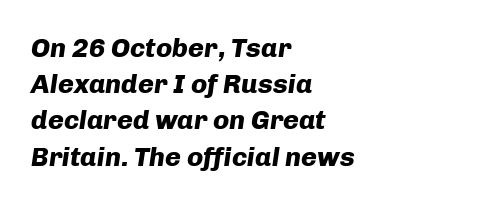
Horizontally, the lines are justified to the leading edge only. If you drew a line through each stem, it would be angled. This rendering leaves character spacing at its baseline value. This rendering features lettering with no underline. Baseline-to-baseline distance is the conventional proportion of letter height.
